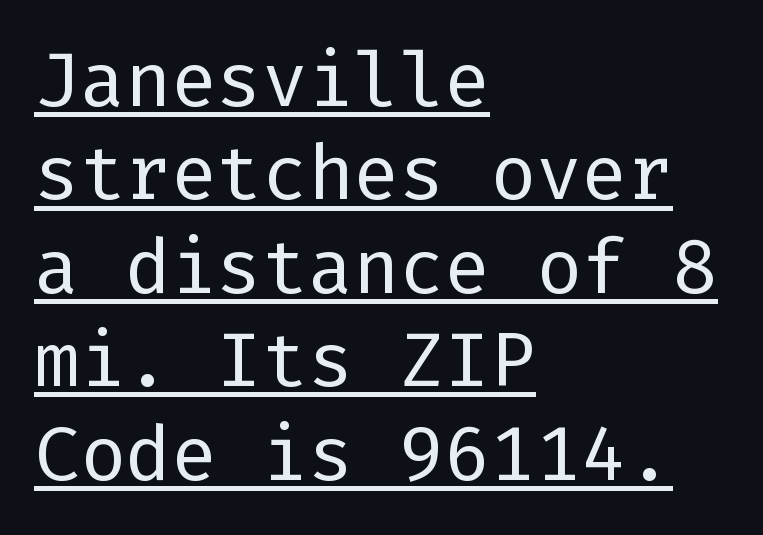
{"serif": "no", "italic": "no", "bold": "no", "weight": "regular", "width": "normal", "stroke_contrast": "low", "x_height": "medium", "underline": "yes", "align": "left", "line_spacing_ratio": 1.23, "letter_spacing": "normal", "letter_spacing_em": 0.0, "glyph_px": 76}
